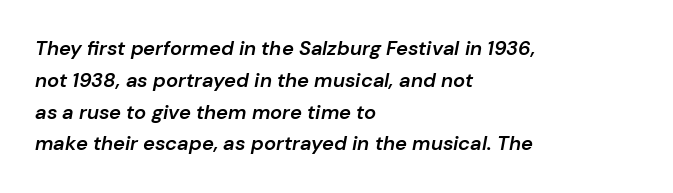
Q: Is the text bold? A: Semi-bold.
Q: Is the text italic (slanted)? A: Yes, it leans right by about 10 degrees.
Q: Is the text underlined? A: No.
Q: How is the paragraph aligned? A: Left-aligned.
Q: Is the spacing between letters normal or unusually wide? A: Normal.
Q: Is the spacing between lines tight, normal or loose? A: Normal.
